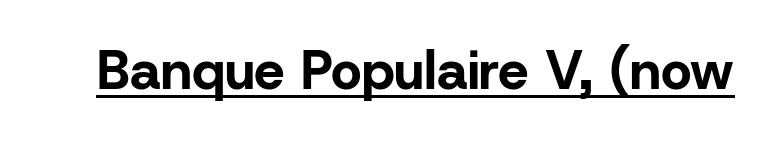
Check where the strokes stop: nothing finishes them off — pure sans. Is there any slant? The stems are plumb. Spacing verdict: proportional, widths tailored to each character. You could call the tracking neutral — neither tight nor loose. The face used here has the dense, thick strokes of a bold. Underlining? Definitely there.
